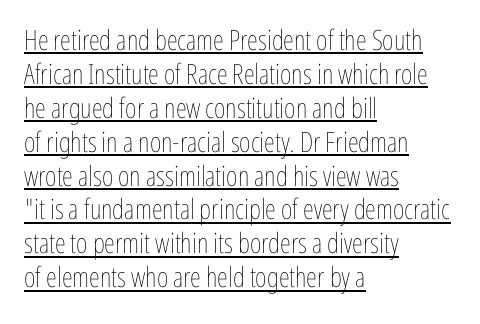
Summary of weight: not heavy and not bold. Here the glyphs are tracked normally, forming tight word shapes. The sample's only ornament is a line tracing under the words. Every row of glyphs begins at an identical x-position on the left.
